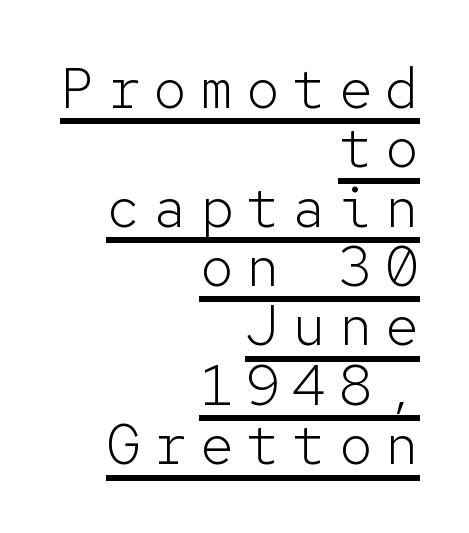
Q: Is the text bold? A: No.
Q: Is the text italic (slanted)? A: No, it is upright.
Q: Is the typeface a serif or a sans-serif typeface? A: Sans-serif.
Q: Is the text underlined? A: Yes.
Q: How is the paragraph aligned? A: Right-aligned.
Q: Is the spacing between letters normal or unusually wide? A: Unusually wide.
Q: Is the spacing between lines tight, normal or loose? A: Tight.
Q: Width (condensed, normal, or wide)? A: Normal.
Q: Stroke contrast? A: Low.
Q: x-height? A: Medium.
Q: Monospaced? A: Yes.
